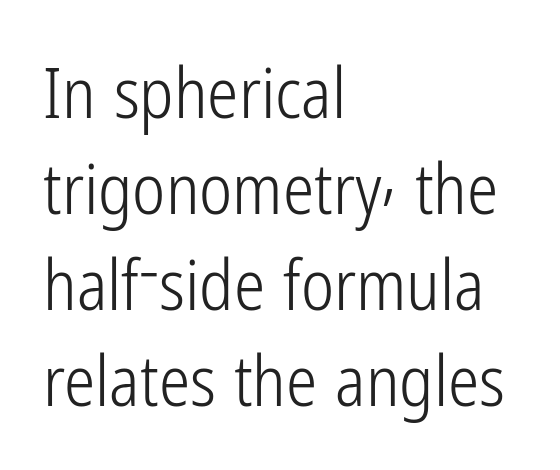
The image shows 70 px light, condensed sans-serif type, upright; set left-aligned, normal line spacing (1.37x), normal letter spacing, not underlined; low stroke contrast and a medium x-height.
